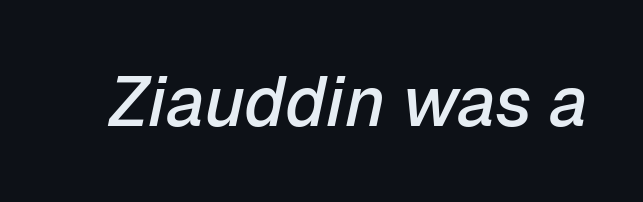
The typography opts for an oblique posture over an upright one. A typesetter would call this proportional, since set widths differ per character. The words here are not underlined. Here the glyphs are tracked normally, forming tight word shapes.
